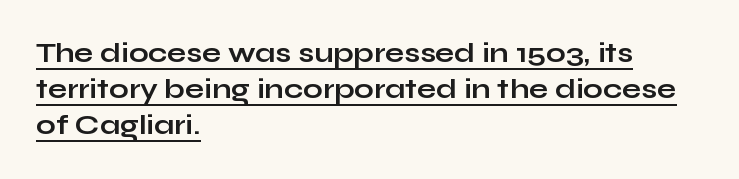
{"serif": "no", "italic": "no", "bold": "yes", "weight": "bold", "width": "wide", "stroke_contrast": "low", "x_height": "medium", "monospaced": "no", "underline": "yes", "align": "left", "line_spacing": "normal", "line_spacing_ratio": 1.29, "letter_spacing": "normal", "letter_spacing_em": 0.0, "glyph_px": 28}
